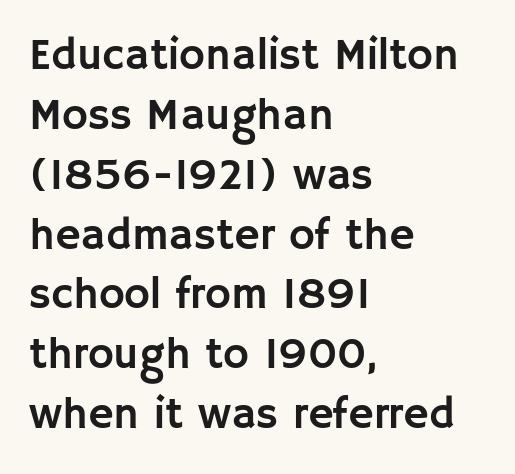
The paragraph has a hard left edge and a soft right edge. The type is set solid horizontally, with unmodified tracking. Is this a sans? Yes — the strokes have no serifs. A typesetter would call this proportional, since set widths differ per character. Tall strokes in this sample are plumb rather than angled.
